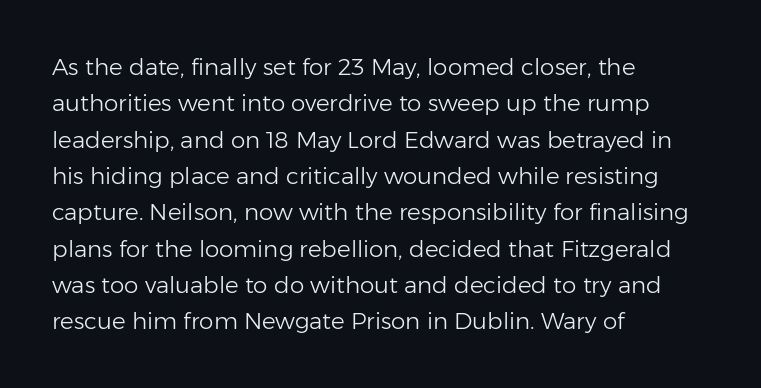
Compared with typical paragraphs, the rows here are spaced about the same. The letterforms sit at book weight or below. Ascenders rise straight up at ninety degrees. The lines are quadded left. Check the space under the baseline: it is left empty. Tracking value appears to be zero — textbook default spacing.
